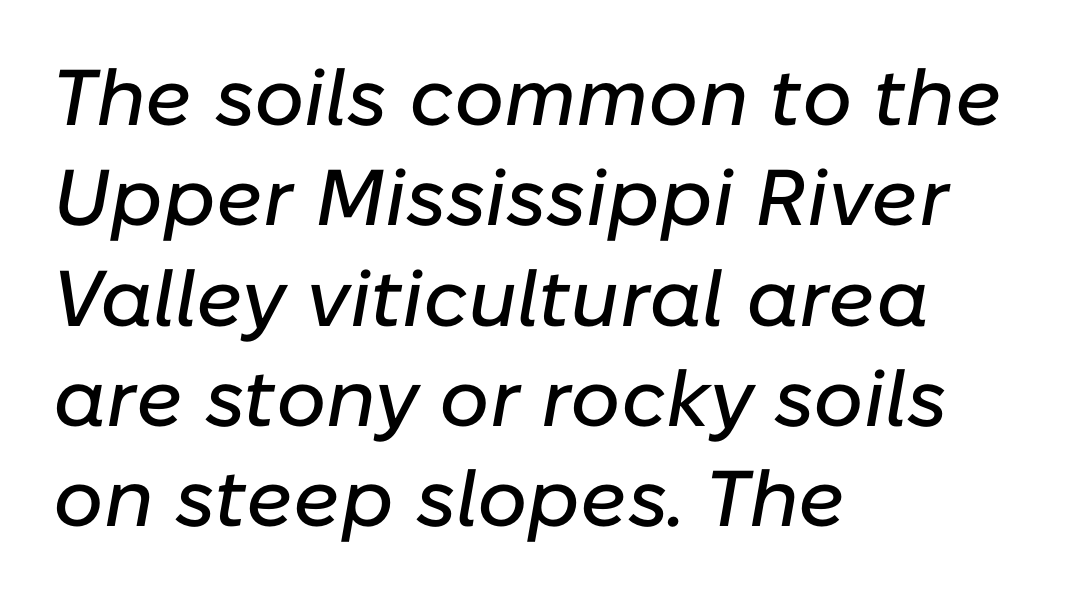
The image shows 79 px text type, italic (leaning right); set left-aligned, normal line spacing (1.27x), normal letter spacing, not underlined; low stroke contrast and a medium x-height.
